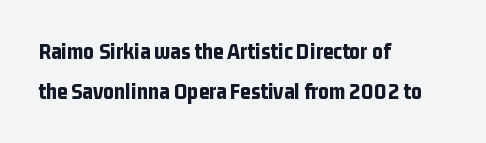
Q: Is the text bold? A: Yes.
Q: Is the text italic (slanted)? A: No, it is upright.
Q: Is the text underlined? A: No.
Q: How is the paragraph aligned? A: Left-aligned.
Q: Is the spacing between letters normal or unusually wide? A: Normal.
